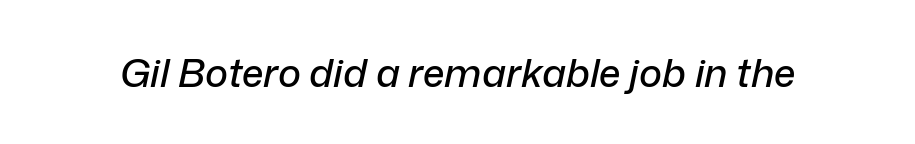
Q: Is the text italic (slanted)? A: Yes, it leans right by about 12 degrees.
Q: Is the text underlined? A: No.
Q: Is the spacing between letters normal or unusually wide? A: Normal.
Q: Width (condensed, normal, or wide)? A: Normal.
Q: Stroke contrast? A: Low.
Q: x-height? A: Medium.
Q: Monospaced? A: No.
